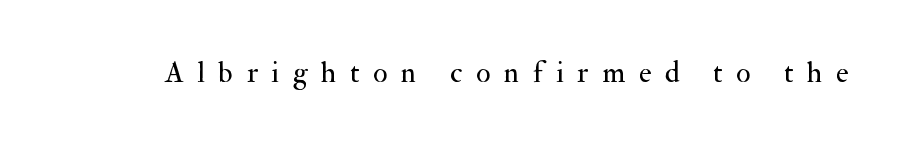
Q: Is the text bold? A: No.
Q: Is the text italic (slanted)? A: No, it is upright.
Q: Is the typeface a serif or a sans-serif typeface? A: Serif.
Q: Is the text underlined? A: No.
Q: Is the spacing between letters normal or unusually wide? A: Unusually wide.
Q: Width (condensed, normal, or wide)? A: Normal.
Q: Stroke contrast? A: Medium.
Q: x-height? A: Small.
Q: Monospaced? A: No.
